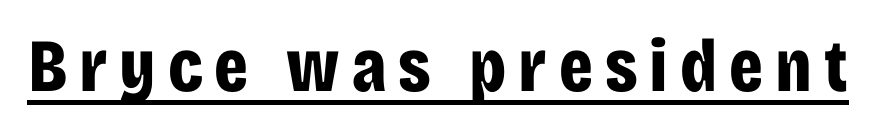
The image shows 75 px bold, condensed sans-serif type, upright; set underlined; low stroke contrast and a large x-height.
